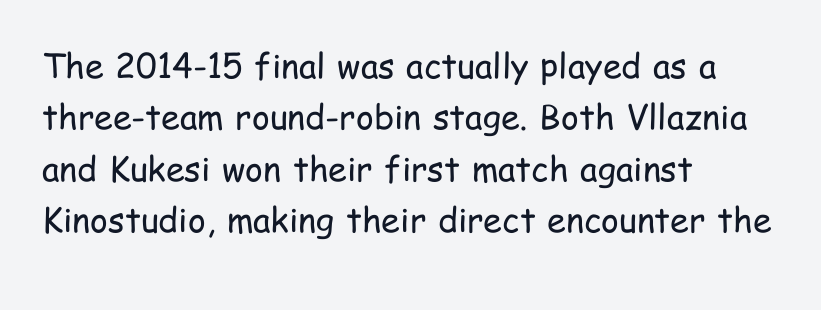
{"serif": "no", "italic": "no", "bold": "no", "weight": "regular", "width": "condensed", "stroke_contrast": "low", "x_height": "medium", "monospaced": "no", "underline": "no", "align": "left", "line_spacing": "normal", "line_spacing_ratio": 1.51, "letter_spacing": "normal", "letter_spacing_em": 0.0, "glyph_px": 34}
